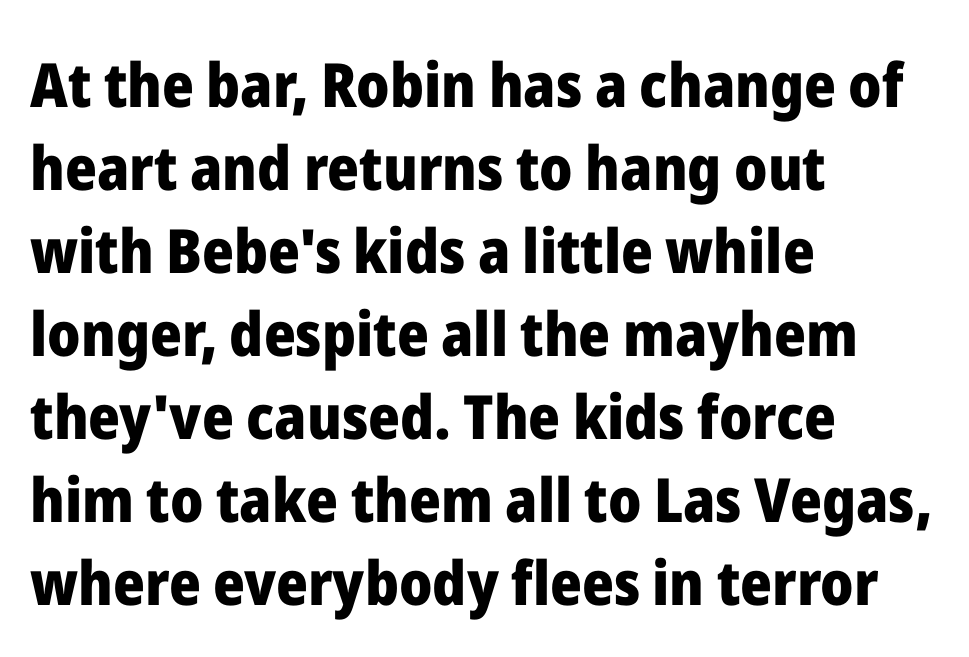
The image shows 61 px heavy sans-serif type, upright; set left-aligned, normal line spacing (1.36x), normal letter spacing, not underlined; low stroke contrast and a medium x-height.
